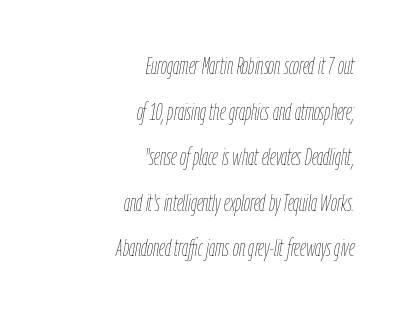
{"italic": "yes", "lean": "right", "slant_degrees": 9, "bold": "no", "underline": "no", "align": "right", "line_spacing": "loose", "line_spacing_ratio": 1.9, "letter_spacing": "normal", "letter_spacing_em": 0.0, "glyph_px": 24}
